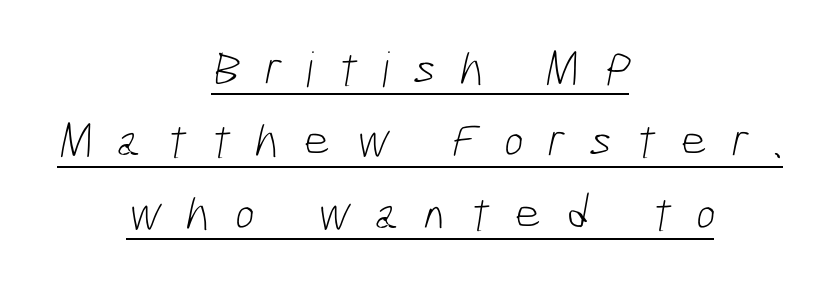
The characters are drawn with everyday or finer stroke widths. The letters advance in unequal steps, a hallmark of proportional type. This is sans-serif lettering, the kind often seen on screens and signage. The setting favours the middle, as headings and verse often do. Quick note: interline space is typical. This sample uses expanded letter spacing, leaving extra air between glyphs.
